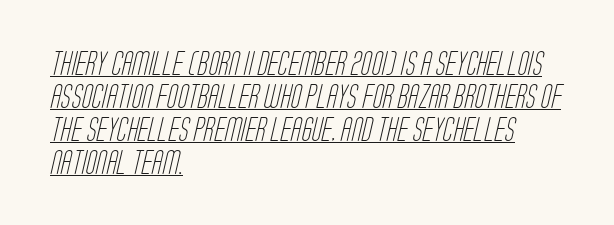
{"bold": "no", "underline": "yes", "align": "left", "line_spacing": "normal", "line_spacing_ratio": 1.38, "letter_spacing": "normal", "letter_spacing_em": 0.0, "glyph_px": 24}
